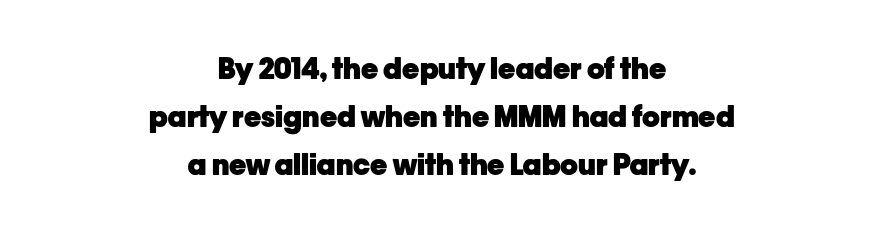
The type sits square on the baseline with zero lean. Inter-character spacing is left at the font's built-in metrics. Each line is balanced around a shared central axis. Note: no serifs on the glyphs.
